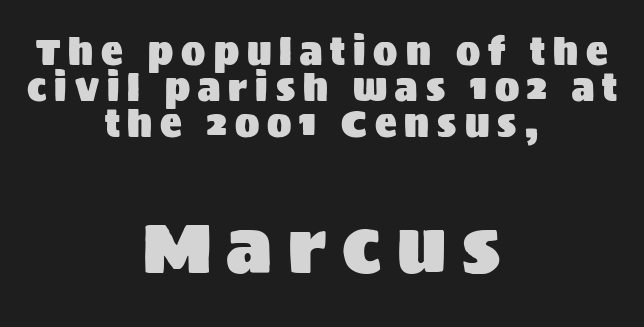
Character widths vary here, with narrow letters taking less room than wide ones. Vertical spacing — tight. Does the type have serifs? No, each stem ends abruptly. The baseline area is clear.
